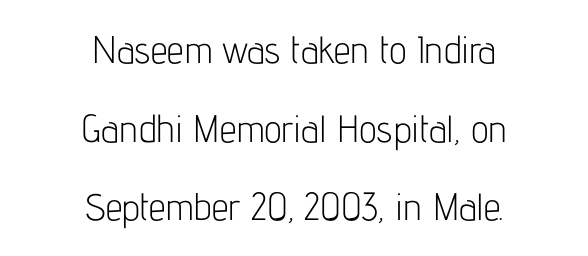
The image shows 38 px light, condensed sans-serif type, upright; set centered, loose line spacing (2.07x), normal letter spacing, not underlined; low stroke contrast and a medium x-height.
